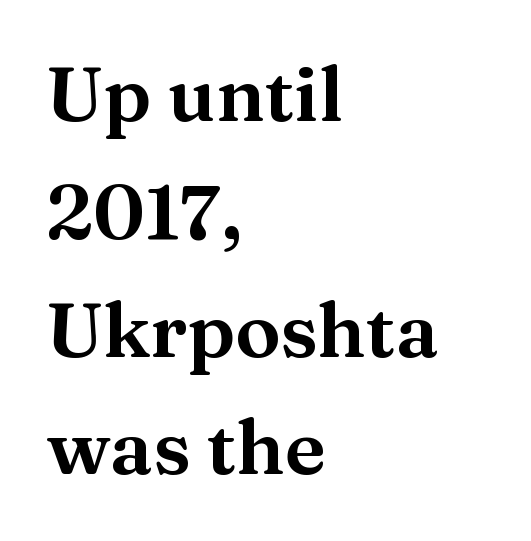
The image shows 76 px wide serif type, upright; set left-aligned, normal line spacing (1.55x), normal letter spacing, not underlined; medium stroke contrast and a medium x-height.
